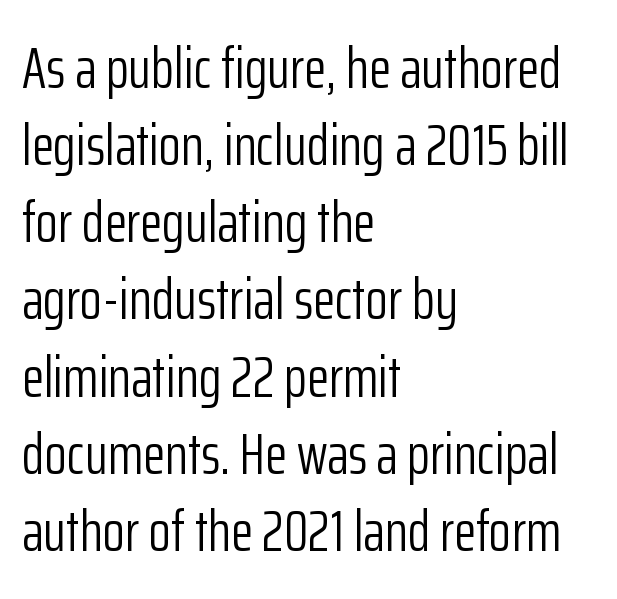
Vertical spacing — default. Weight class: somewhere from thin through regular. Inter-character spacing is left at the font's built-in metrics. This sample uses a sans-serif face. Unlike italic type, these characters show no tilt at all. The letters advance in unequal steps, a hallmark of proportional type.
